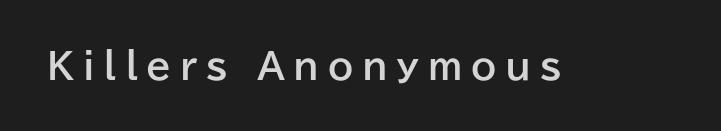
The image shows 36 px bold sans-serif type, upright; set unusually wide letter spacing (+0.24 em), not underlined; low stroke contrast and a medium x-height.
